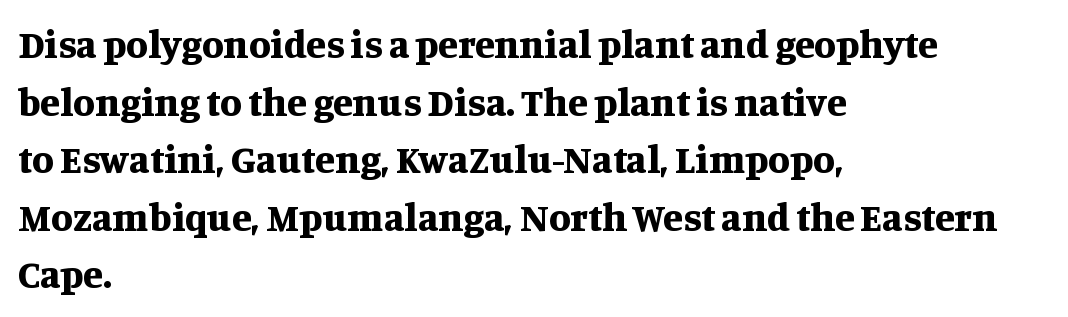
The glyphs are unaccompanied by any horizontal stroke below them. Do the characters align in a grid? No, the font is proportional. Look at the stroke-to-counter ratio: heavy, a bold. Regarding leading, the lines here are spaced in the standard way. Nothing unusual about the tracking: characters are spaced as the font intends.
